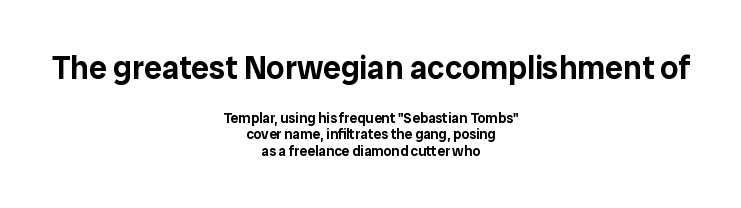
When letters stand straight like this, we call the style roman or upright. A typesetter would call this proportional, since set widths differ per character. In terms of letterform style, serifs are entirely absent. Here the first block reads like a headline and the second like body copy. The space beneath each line is pristine and unruled.
